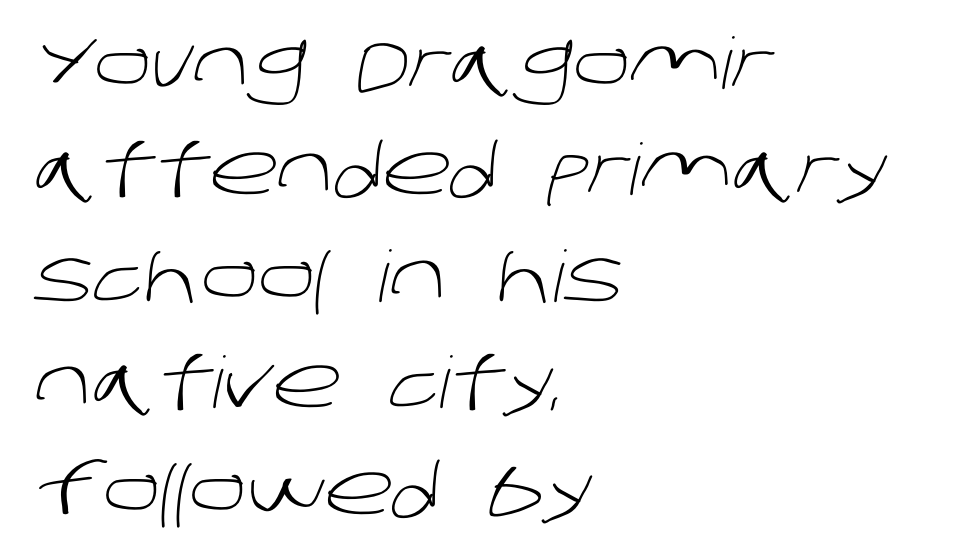
Q: Is the text bold? A: No.
Q: Is the typeface a serif or a sans-serif typeface? A: Sans-serif.
Q: Is the text underlined? A: No.
Q: How is the paragraph aligned? A: Left-aligned.
Q: Is the spacing between letters normal or unusually wide? A: Normal.
Q: Is the spacing between lines tight, normal or loose? A: Normal.
Q: Width (condensed, normal, or wide)? A: Normal.
Q: Stroke contrast? A: Low.
Q: x-height? A: Large.
Q: Monospaced? A: No.
